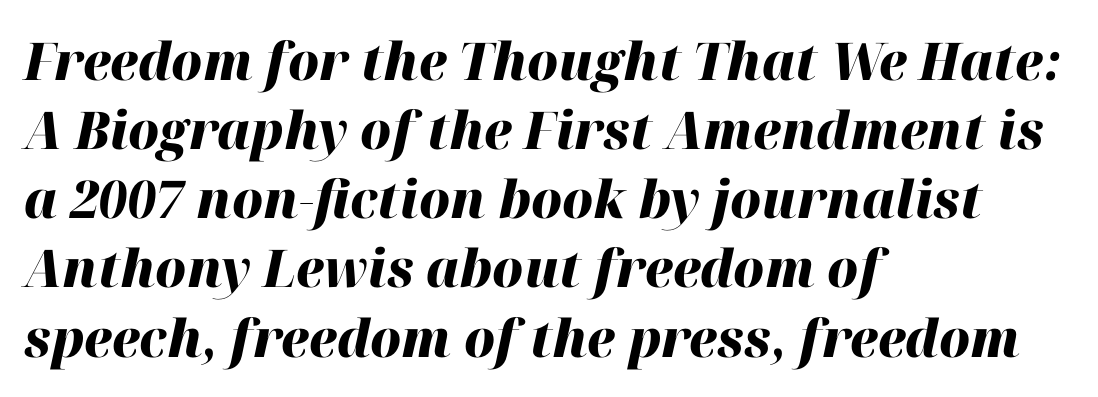
The image shows 52 px heavy type, italic (leaning right); set left-aligned, normal line spacing (1.33x), normal letter spacing, not underlined; high stroke contrast and a medium x-height.
